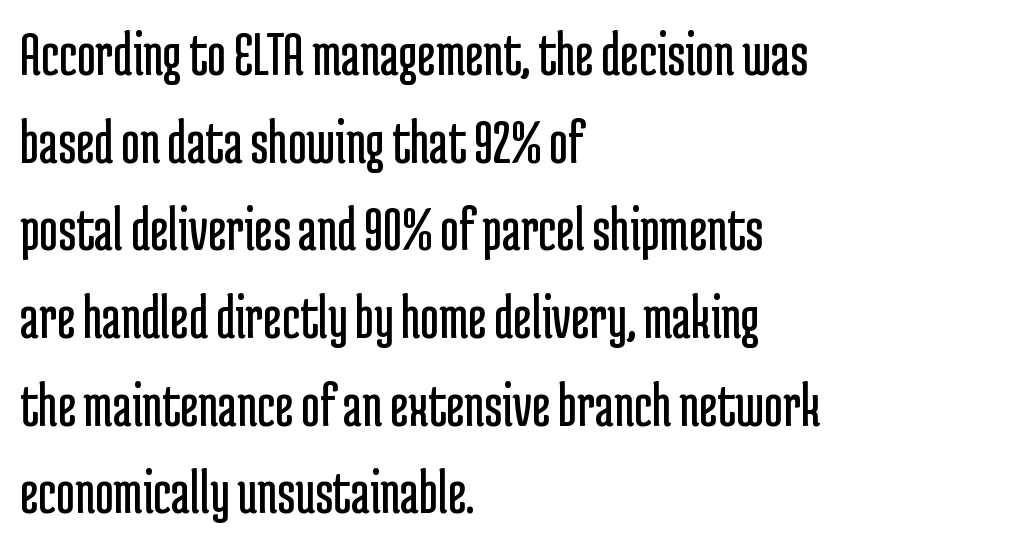
The rendering shows plain stroke endings on the letterforms — a sans-serif design. Character widths vary here, with narrow letters taking less room than wide ones. The lettering holds an erect, upright posture throughout. The gaps between neighbouring characters are ordinary and unremarkable. Only glyphs here, with clear space below each row.
